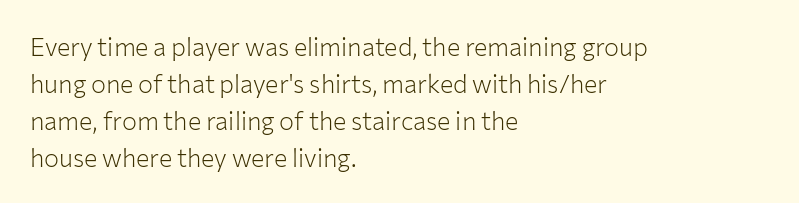
The image shows 25 px text type, upright; set left-aligned, normal line spacing (1.48x), normal letter spacing, not underlined.
